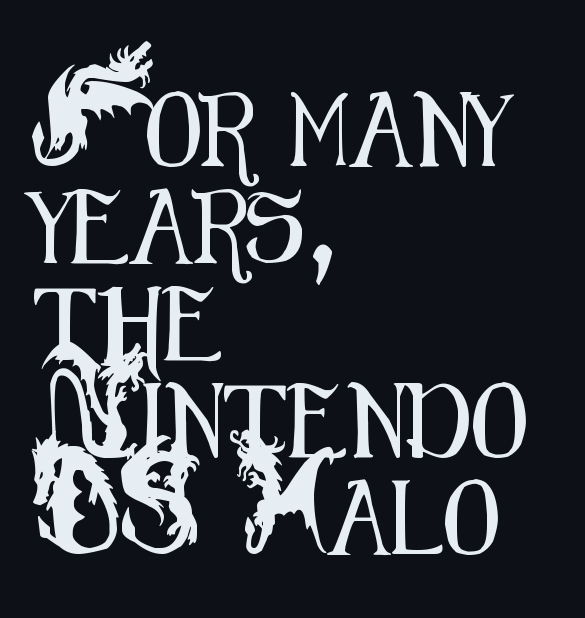
{"serif": "no", "italic": "no", "width": "condensed", "stroke_contrast": "medium", "x_height": "small", "monospaced": "no", "underline": "no", "align": "left", "line_spacing": "normal", "line_spacing_ratio": 1.31, "letter_spacing": "normal", "letter_spacing_em": 0.0, "glyph_px": 74}
